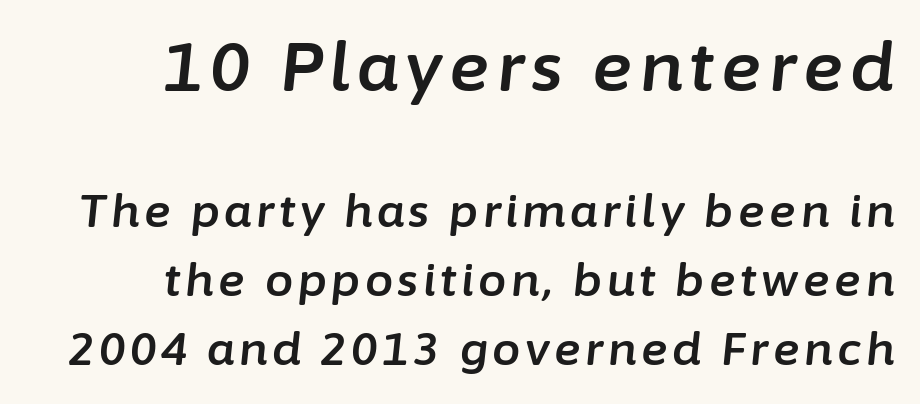
Q: Is the text italic (slanted)? A: Yes, it leans right by about 6 degrees.
Q: Is the text underlined? A: No.
Q: How is the paragraph aligned? A: Right-aligned.
Q: Is the spacing between lines tight, normal or loose? A: Normal.
Q: Which block of text is set in a larger size, the first (top) or the second (bottom)? A: The first (top) one.
Q: Width (condensed, normal, or wide)? A: Normal.
Q: Stroke contrast? A: Low.
Q: x-height? A: Medium.
Q: Monospaced? A: No.
